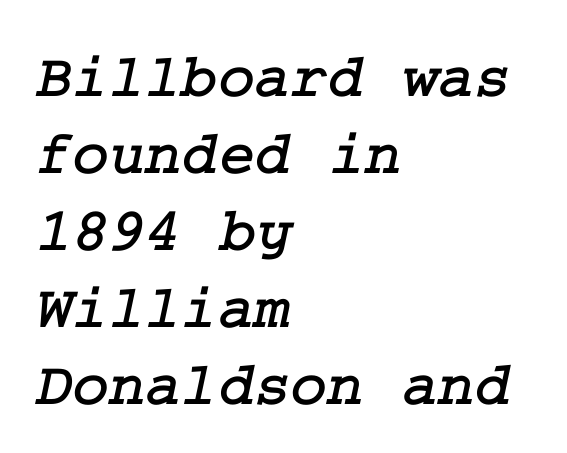
{"serif": "yes", "width": "normal", "stroke_contrast": "low", "x_height": "medium", "underline": "no", "align": "left", "line_spacing_ratio": 1.24, "letter_spacing": "normal", "letter_spacing_em": 0.0, "glyph_px": 62}
